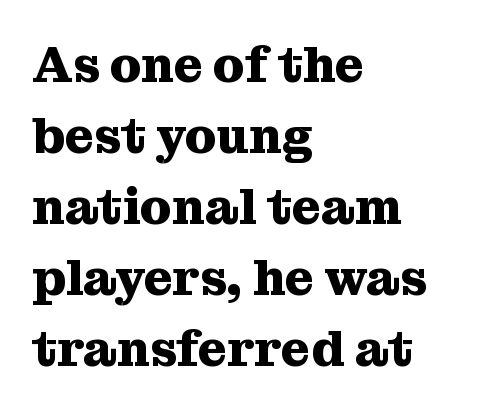
The image shows 50 px heavy serif type, upright; set left-aligned, normal line spacing (1.42x), normal letter spacing, not underlined; medium stroke contrast and a medium x-height.
